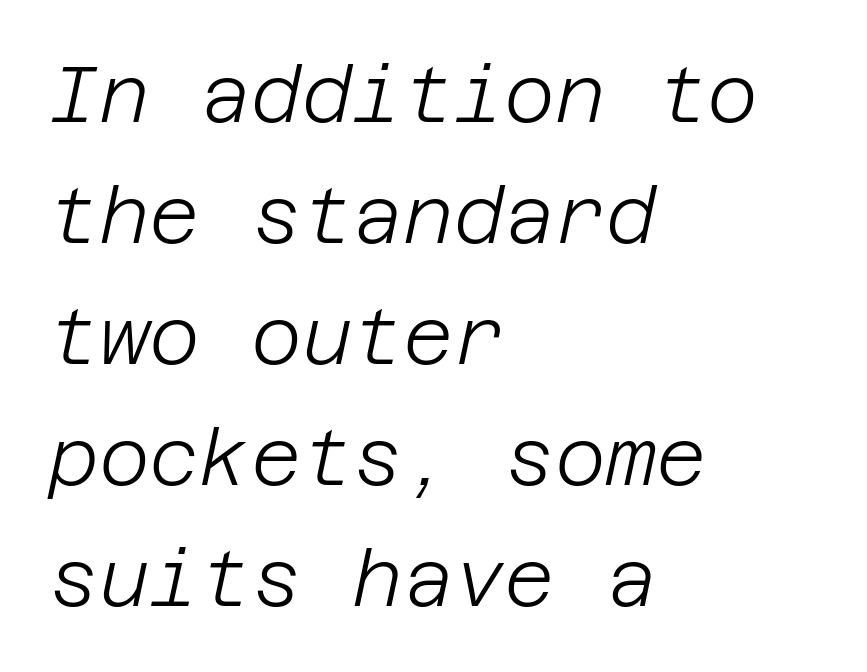
Q: Is the text bold? A: No.
Q: Is the text italic (slanted)? A: Yes, it leans right by about 12 degrees.
Q: Is the text underlined? A: No.
Q: How is the paragraph aligned? A: Left-aligned.
Q: Is the spacing between letters normal or unusually wide? A: Normal.
Q: Is the spacing between lines tight, normal or loose? A: Normal.
Q: Width (condensed, normal, or wide)? A: Normal.
Q: Stroke contrast? A: Low.
Q: x-height? A: Large.
